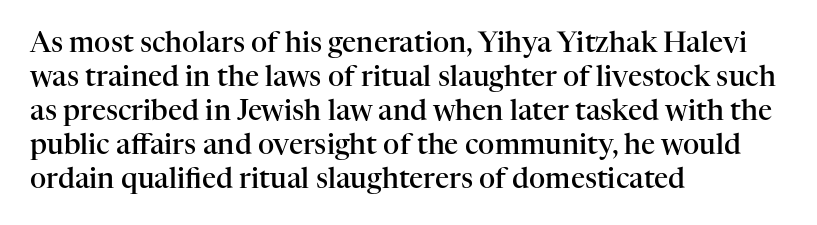
Q: Is the text bold? A: Semi-bold.
Q: Is the text italic (slanted)? A: No, it is upright.
Q: Is the typeface a serif or a sans-serif typeface? A: Serif.
Q: Is the text underlined? A: No.
Q: How is the paragraph aligned? A: Left-aligned.
Q: Is the spacing between letters normal or unusually wide? A: Normal.
Q: Width (condensed, normal, or wide)? A: Normal.
Q: Stroke contrast? A: High.
Q: x-height? A: Medium.
Q: Monospaced? A: No.
